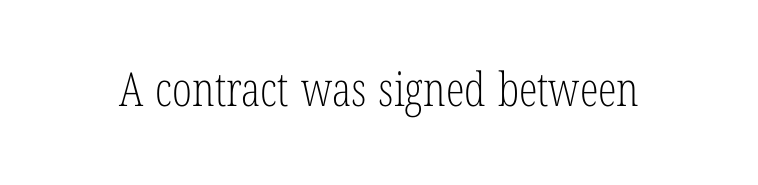
The image shows 47 px light, condensed serif type, upright; set normal letter spacing, not underlined; low stroke contrast and a medium x-height.
